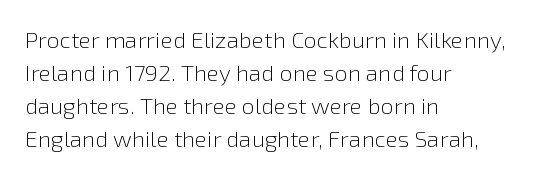
Does extra space separate the letters? No, they use regular spacing. The rendering anchors every line to the left-hand side. The axis of the letterforms is exactly vertical. These lines sit exactly where default settings would place them. Ink coverage per letter is moderate at most. Bare-footed words on every line.
